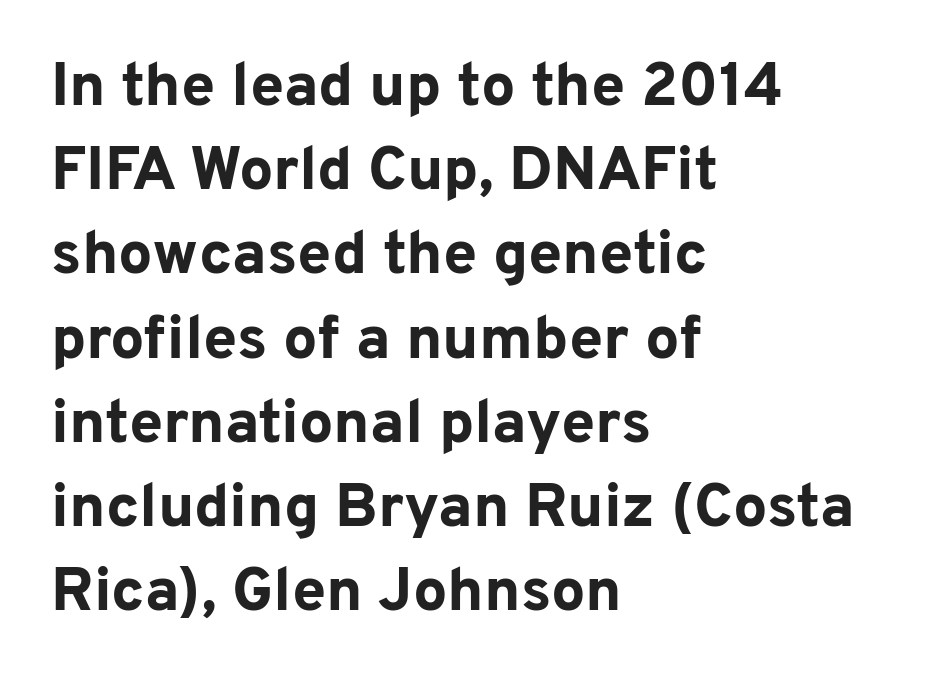
The line texture is even and compact thanks to regular tracking. Proportional: the letters do not fall into vertical columns. Anything drawn beneath the words? Only blank space. Students, observe: this is what conventionally led text looks like.
